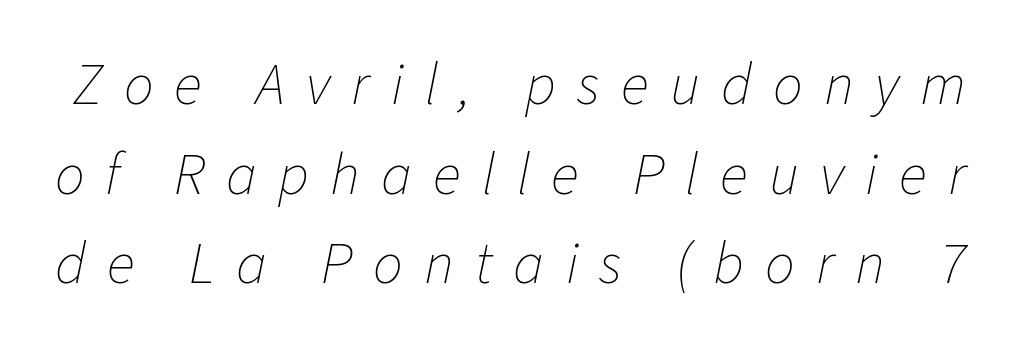
Q: Is the text bold? A: No.
Q: Is the text italic (slanted)? A: Yes, it leans right by about 11 degrees.
Q: Is the text underlined? A: No.
Q: Is the spacing between letters normal or unusually wide? A: Unusually wide.
Q: Is the spacing between lines tight, normal or loose? A: Normal.
Q: Width (condensed, normal, or wide)? A: Normal.
Q: Stroke contrast? A: Low.
Q: x-height? A: Medium.
Q: Monospaced? A: No.
